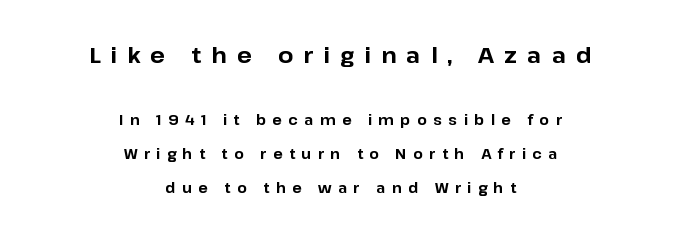
{"italic": "no", "bold": "yes", "underline": "no", "align": "center", "line_spacing": "loose", "line_spacing_ratio": 2.43, "letter_spacing": "wide", "letter_spacing_em": 0.46, "larger_block": "first", "size_ratio": 1.57, "glyph_px": 22}
